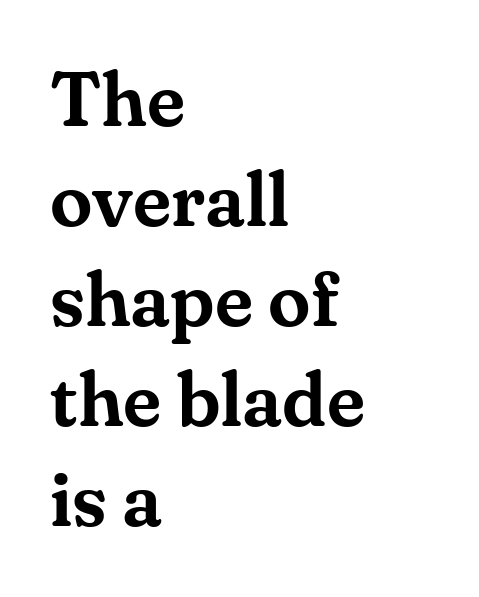
Q: Is the text italic (slanted)? A: No, it is upright.
Q: Is the typeface a serif or a sans-serif typeface? A: Serif.
Q: Is the text underlined? A: No.
Q: How is the paragraph aligned? A: Left-aligned.
Q: Is the spacing between letters normal or unusually wide? A: Normal.
Q: Is the spacing between lines tight, normal or loose? A: Normal.
Q: Width (condensed, normal, or wide)? A: Normal.
Q: Stroke contrast? A: Medium.
Q: x-height? A: Small.
Q: Monospaced? A: No.
